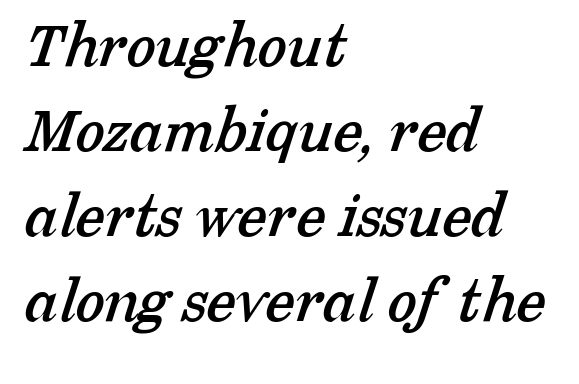
Q: Is the typeface a serif or a sans-serif typeface? A: Serif.
Q: Is the text underlined? A: No.
Q: How is the paragraph aligned? A: Left-aligned.
Q: Is the spacing between letters normal or unusually wide? A: Normal.
Q: Is the spacing between lines tight, normal or loose? A: Normal.
Q: Width (condensed, normal, or wide)? A: Normal.
Q: Stroke contrast? A: Low.
Q: x-height? A: Medium.
Q: Monospaced? A: No.
